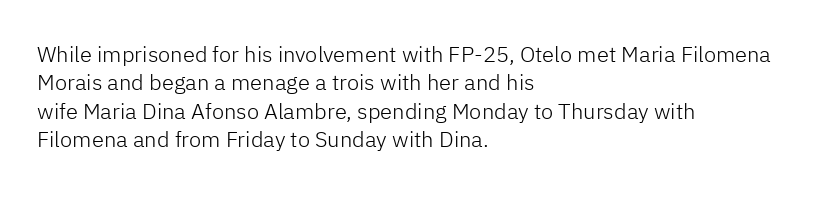
The image shows 22 px text type, upright; set left-aligned, normal line spacing (1.29x), normal letter spacing, not underlined.
